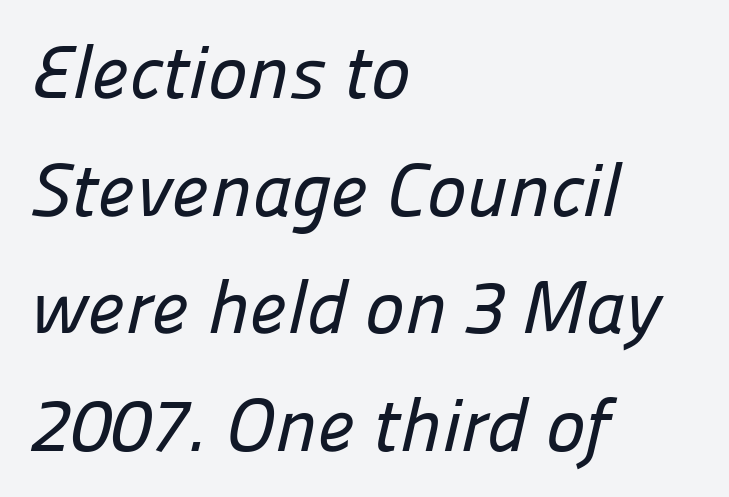
Q: Is the typeface a serif or a sans-serif typeface? A: Sans-serif.
Q: Is the text underlined? A: No.
Q: How is the paragraph aligned? A: Left-aligned.
Q: Is the spacing between letters normal or unusually wide? A: Normal.
Q: Is the spacing between lines tight, normal or loose? A: Normal.
Q: Width (condensed, normal, or wide)? A: Normal.
Q: Stroke contrast? A: Low.
Q: x-height? A: Medium.
Q: Monospaced? A: No.
